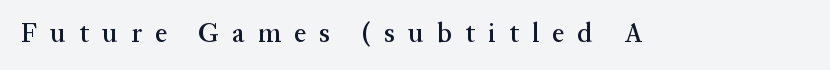
{"italic": "no", "underline": "no", "letter_spacing": "wide", "letter_spacing_em": 0.49, "glyph_px": 27}
